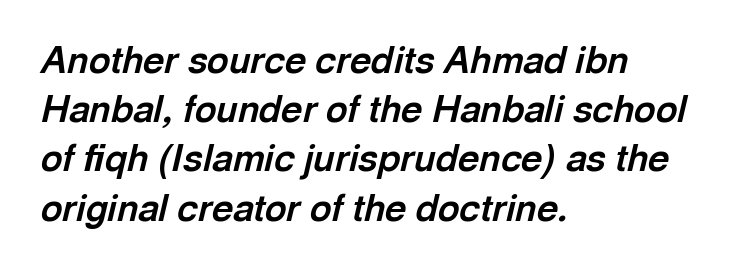
The letters advance in unequal steps, a hallmark of proportional type. Emphasis by weight is at full strength: bold. The lines are quadded left. There is no visible air inserted between adjacent glyphs. How would I describe the line gaps? Plain and ordinary. Compared with ordinary roman type, these characters are visibly tilted.
